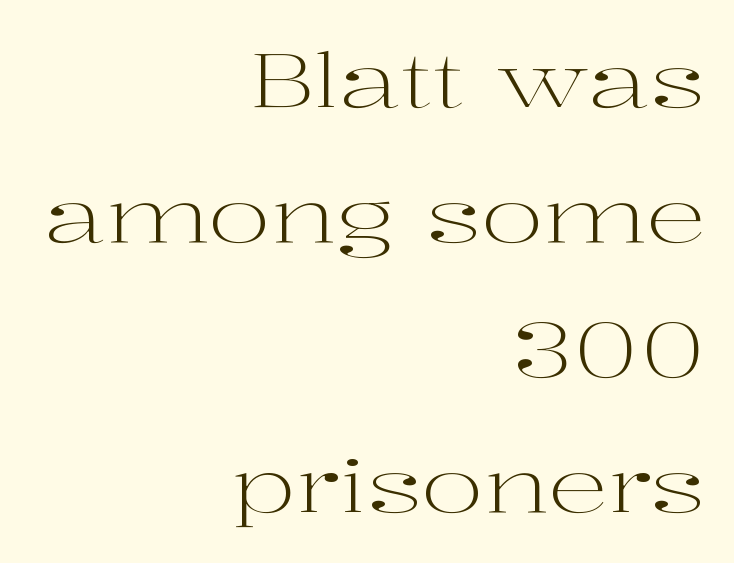
The image shows 75 px light, wide serif type, upright; set right-aligned, line spacing 1.8x, normal letter spacing, not underlined; high stroke contrast and a medium x-height.
